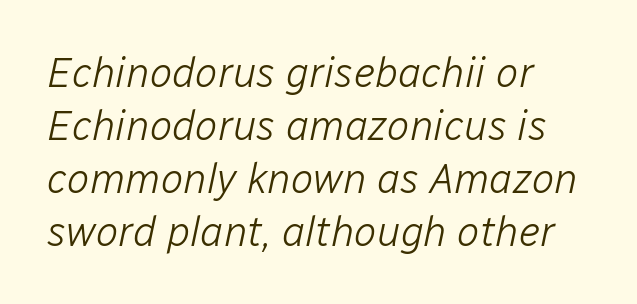
Stroke thickness stays within the range of a standard reading face or lighter. Glance below the letters and you will spot only blank space. The rag falls on the right side of this text block. You can tell it's italic because the verticals aren't actually vertical. Tracking value appears to be zero — textbook default spacing. Is this a fixed-width face? No — the glyphs have proportional, varying widths.
